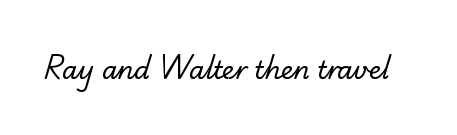
Ink coverage per letter is moderate at most. Check the space under the baseline: it is left empty. Nobody touched the tracking dial on this one.
